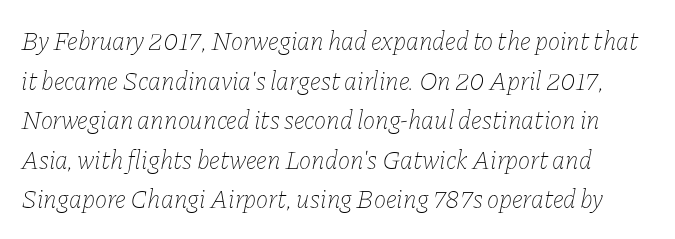
Q: Is the text bold? A: No.
Q: Is the text italic (slanted)? A: Yes, it leans right by about 11 degrees.
Q: Is the text underlined? A: No.
Q: Is the spacing between letters normal or unusually wide? A: Normal.
Q: Is the spacing between lines tight, normal or loose? A: Normal.
